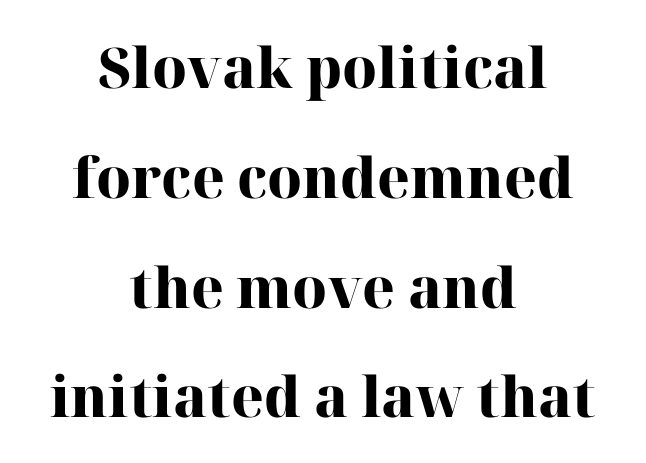
Q: Is the text bold? A: Yes.
Q: Is the text italic (slanted)? A: No, it is upright.
Q: Is the typeface a serif or a sans-serif typeface? A: Serif.
Q: Is the text underlined? A: No.
Q: How is the paragraph aligned? A: Centered.
Q: Is the spacing between letters normal or unusually wide? A: Normal.
Q: Is the spacing between lines tight, normal or loose? A: Loose.
Q: Width (condensed, normal, or wide)? A: Normal.
Q: Stroke contrast? A: High.
Q: x-height? A: Medium.
Q: Monospaced? A: No.
